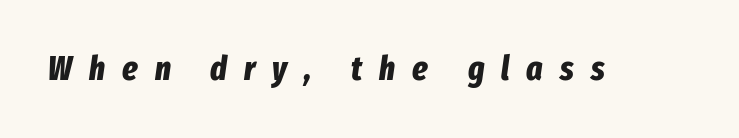
The image shows 34 px bold, condensed type, italic (leaning right); set unusually wide letter spacing (+0.5 em), not underlined; low stroke contrast and a medium x-height.
